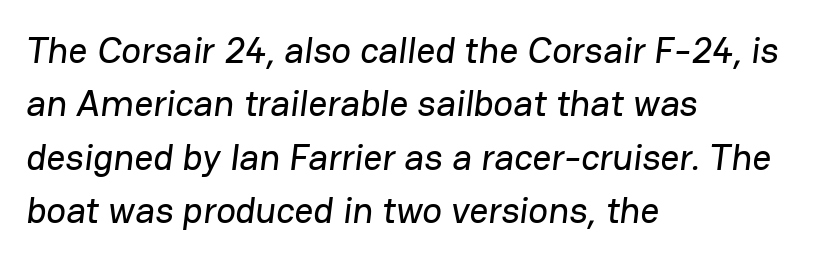
The image shows 37 px sans-serif type; set left-aligned, normal line spacing (1.44x), normal letter spacing, not underlined; low stroke contrast and a medium x-height.
